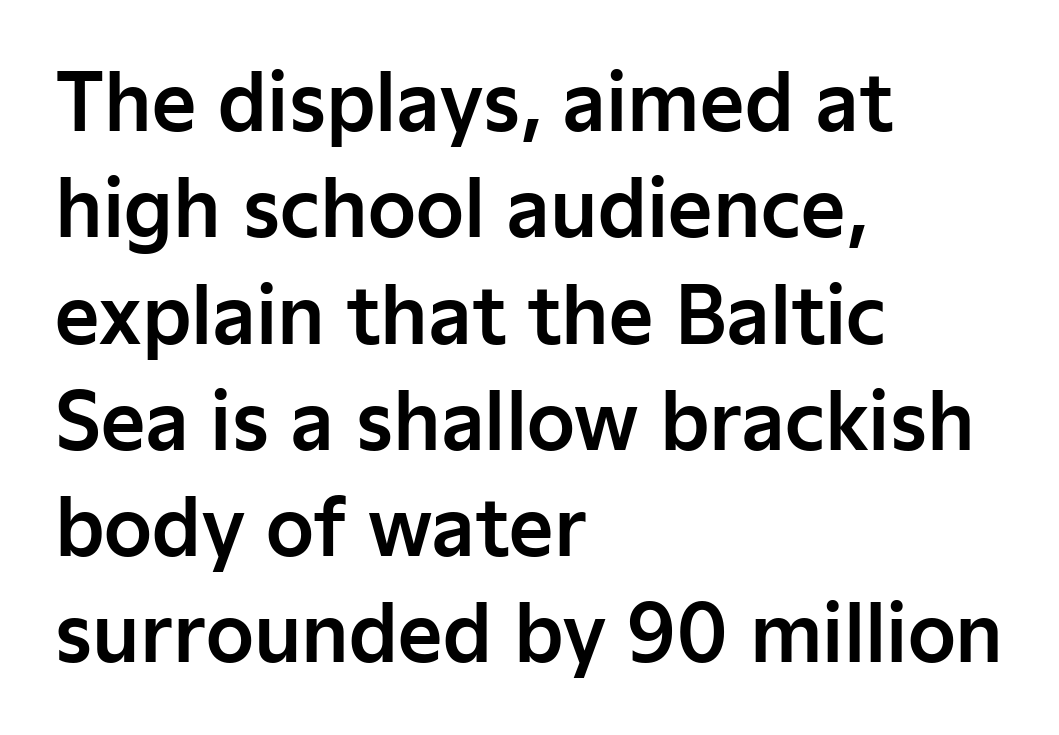
The image shows 77 px sans-serif type, upright; set left-aligned, normal line spacing (1.38x), normal letter spacing, not underlined; low stroke contrast and a medium x-height.
